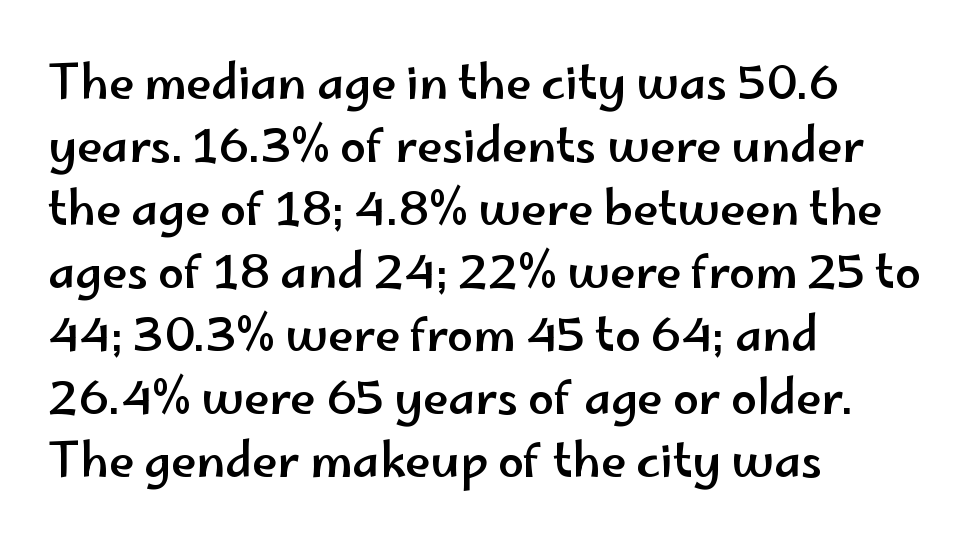
Q: Is the text italic (slanted)? A: No, it is upright.
Q: Is the typeface a serif or a sans-serif typeface? A: Sans-serif.
Q: Is the text underlined? A: No.
Q: How is the paragraph aligned? A: Left-aligned.
Q: Is the spacing between letters normal or unusually wide? A: Normal.
Q: Is the spacing between lines tight, normal or loose? A: Normal.
Q: Width (condensed, normal, or wide)? A: Wide.
Q: Stroke contrast? A: Low.
Q: x-height? A: Small.
Q: Monospaced? A: No.
